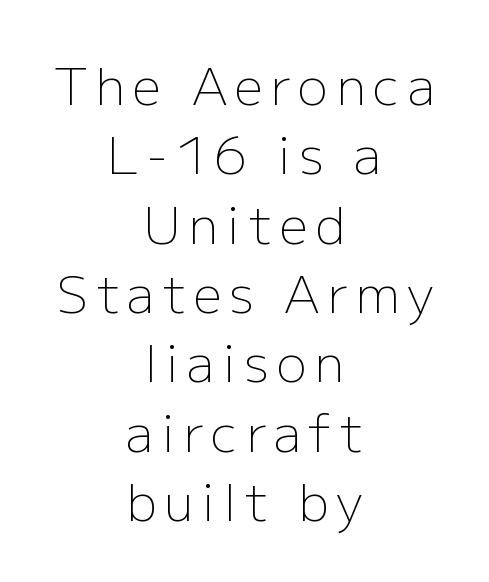
The image shows 51 px light sans-serif type, upright; set centered, normal line spacing (1.36x), not underlined; low stroke contrast and a medium x-height.
